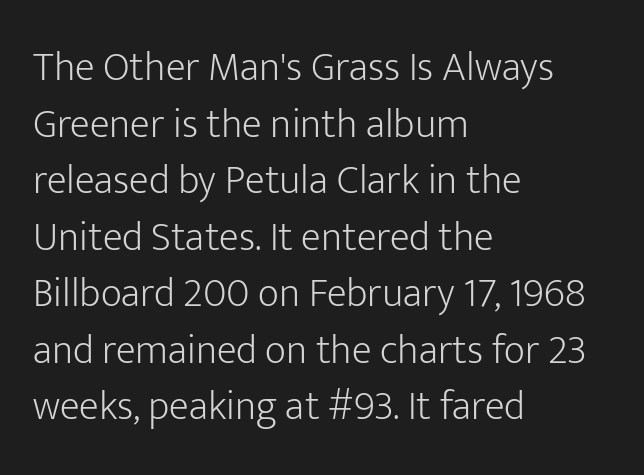
Vertically, the passage feels balanced, rows spaced as you'd expect. The axis of the letterforms is exactly vertical. A quiet, ordinary-to-light weight characterises the typeface. The ragged edge is on the right, which tells us the setting is flush left.
